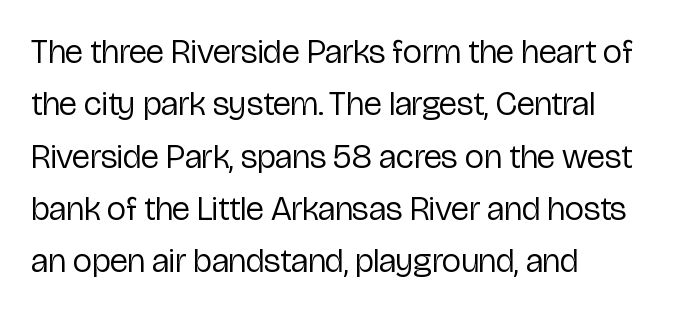
{"serif": "no", "italic": "no", "bold": "no", "weight": "regular", "width": "condensed", "stroke_contrast": "low", "x_height": "medium", "monospaced": "no", "underline": "no", "align": "left", "line_spacing": "normal", "line_spacing_ratio": 1.54, "letter_spacing": "normal", "letter_spacing_em": 0.0, "glyph_px": 34}
